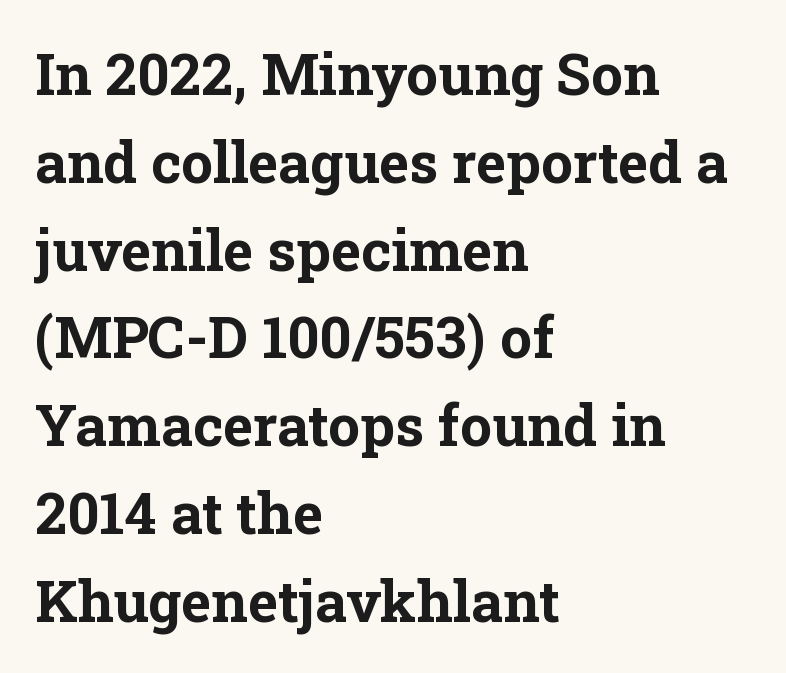
{"serif": "yes", "italic": "no", "bold": "yes", "weight": "bold", "width": "normal", "stroke_contrast": "low", "x_height": "medium", "monospaced": "no", "underline": "no", "align": "left", "line_spacing": "normal", "line_spacing_ratio": 1.54, "letter_spacing": "normal", "letter_spacing_em": 0.0, "glyph_px": 57}
